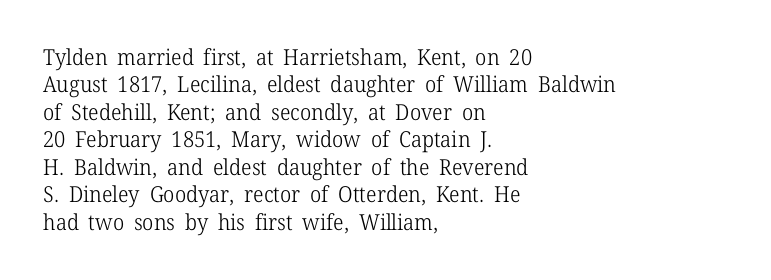
Counters stay open thanks to moderate or lighter strokes. All the whitespace from short lines collects on the right. Normally led — the rows are evenly, conventionally spaced. The glyphs are unaccompanied by any horizontal stroke below them.
